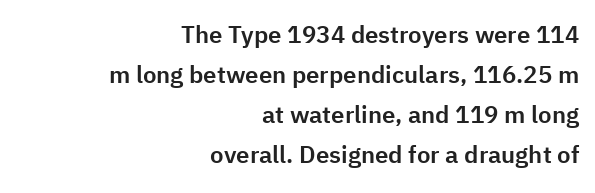
{"italic": "no", "underline": "no", "align": "right", "line_spacing": "normal", "line_spacing_ratio": 1.67, "letter_spacing": "normal", "letter_spacing_em": 0.0, "glyph_px": 24}
